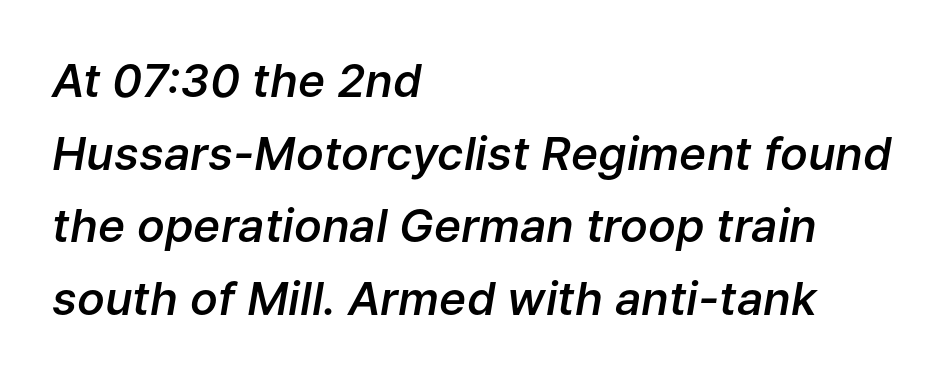
{"italic": "yes", "lean": "right", "slant_degrees": 9, "bold": "semi", "weight": "semibold", "width": "normal", "stroke_contrast": "low", "x_height": "medium", "monospaced": "no", "underline": "no", "align": "left", "line_spacing": "normal", "line_spacing_ratio": 1.58, "letter_spacing": "normal", "letter_spacing_em": 0.0, "glyph_px": 46}
